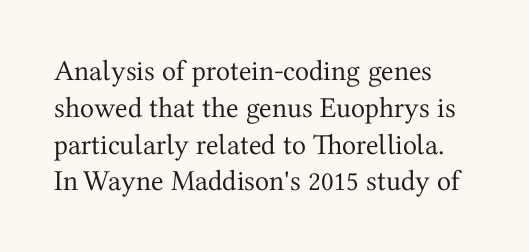
The image shows 29 px regular-weight serif type, upright; set left-aligned, normal line spacing (1.27x), normal letter spacing, not underlined; medium stroke contrast and a medium x-height.
